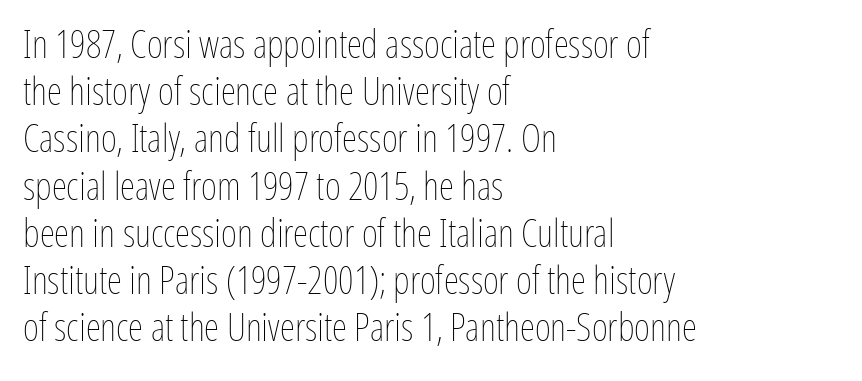
{"italic": "no", "bold": "no", "weight": "thin", "width": "condensed", "stroke_contrast": "low", "x_height": "medium", "monospaced": "no", "underline": "no", "align": "left", "line_spacing_ratio": 1.21, "letter_spacing": "normal", "letter_spacing_em": 0.0, "glyph_px": 39}
